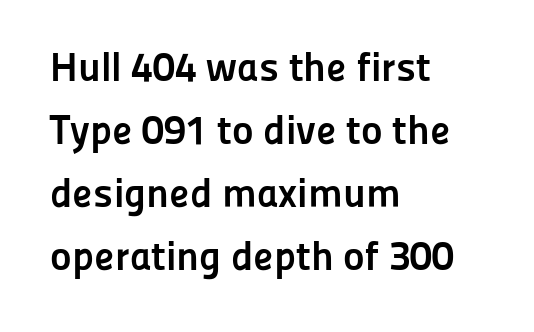
{"serif": "no", "italic": "no", "bold": "yes", "weight": "semibold", "width": "normal", "stroke_contrast": "low", "x_height": "medium", "monospaced": "no", "underline": "no", "align": "left", "line_spacing": "normal", "line_spacing_ratio": 1.54, "letter_spacing": "normal", "letter_spacing_em": 0.0, "glyph_px": 41}
